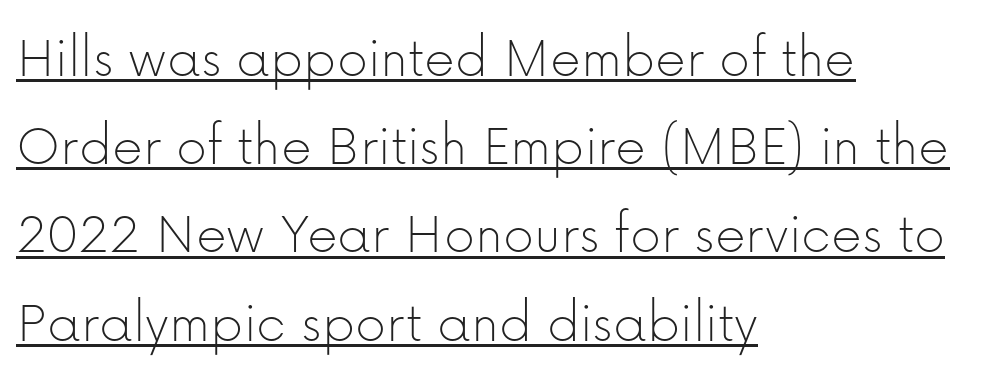
Upright lettering throughout. The passage shown is typed in a proportional face where columns would drift. The characters are drawn with everyday or finer stroke widths. Letter spacing: default. Check where the strokes stop: nothing finishes them off — pure sans. Normally led — the rows are evenly, conventionally spaced.
